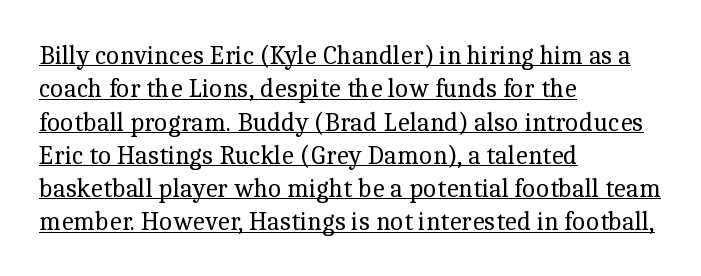
Q: Is the text bold? A: No.
Q: Is the text italic (slanted)? A: No, it is upright.
Q: Is the text underlined? A: Yes.
Q: How is the paragraph aligned? A: Left-aligned.
Q: Is the spacing between letters normal or unusually wide? A: Normal.
Q: Is the spacing between lines tight, normal or loose? A: Normal.
